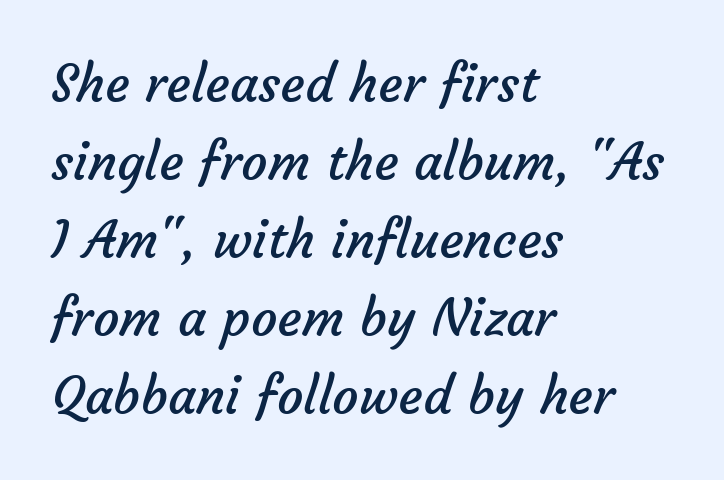
In CSS terms this would be text-align: left. Honestly, the letter spacing is just normal — you wouldn't notice it. This block has exactly the height ordinary leading produces. Note the varied advance widths — an 'i' is clearly narrower than an 'm'. Counters stay open thanks to moderate or lighter strokes. Rule under the text: the space is simply empty.
